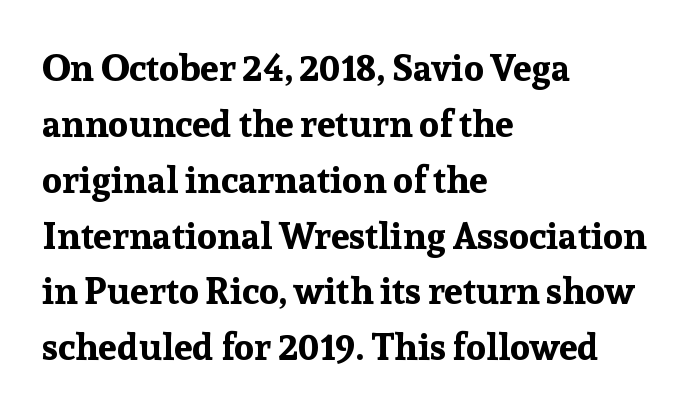
The image shows 37 px bold serif type, upright; set left-aligned, normal line spacing (1.51x), normal letter spacing, not underlined; low stroke contrast and a medium x-height.
